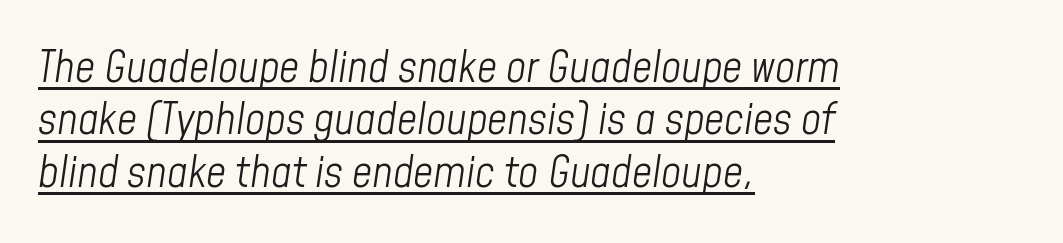
{"italic": "yes", "lean": "right", "slant_degrees": 8, "bold": "no", "weight": "light", "width": "condensed", "stroke_contrast": "low", "x_height": "medium", "monospaced": "no", "underline": "yes", "align": "left", "line_spacing_ratio": 1.19, "letter_spacing": "normal", "letter_spacing_em": 0.0, "glyph_px": 44}
